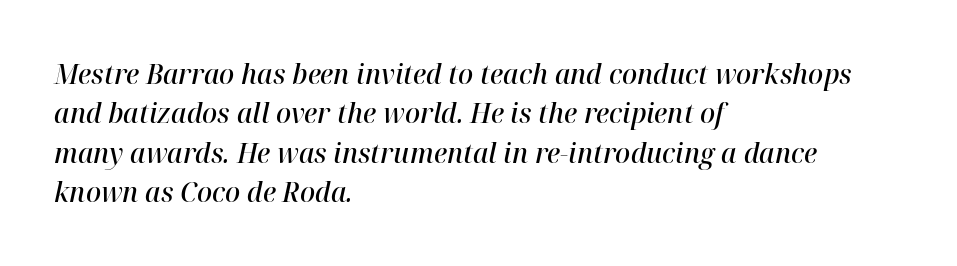
Q: Is the text bold? A: Semi-bold.
Q: Is the text italic (slanted)? A: Yes, it leans right by about 12 degrees.
Q: Is the text underlined? A: No.
Q: How is the paragraph aligned? A: Left-aligned.
Q: Is the spacing between letters normal or unusually wide? A: Normal.
Q: Is the spacing between lines tight, normal or loose? A: Normal.
Q: Width (condensed, normal, or wide)? A: Normal.
Q: Stroke contrast? A: High.
Q: x-height? A: Medium.
Q: Monospaced? A: No.
